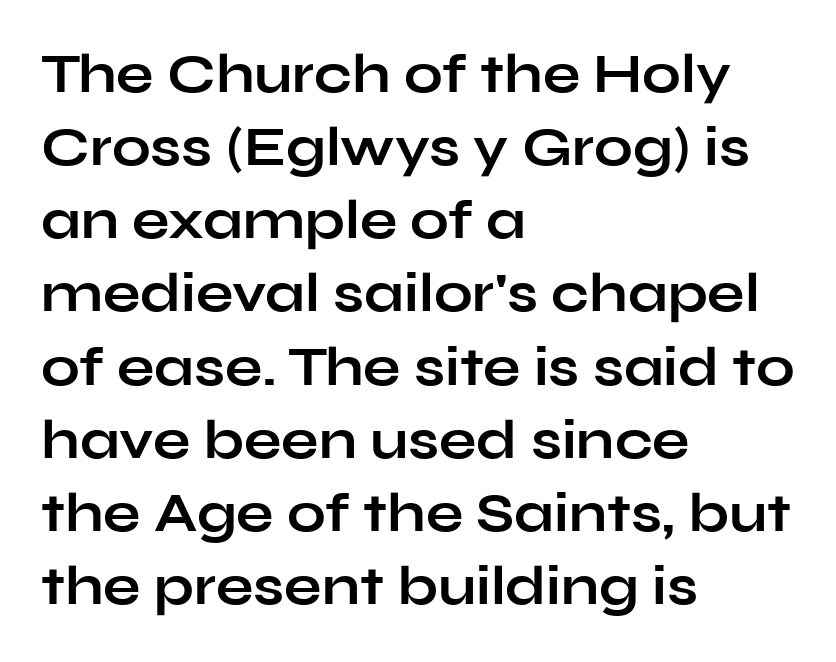
Q: Is the text bold? A: Yes.
Q: Is the text italic (slanted)? A: No, it is upright.
Q: Is the typeface a serif or a sans-serif typeface? A: Sans-serif.
Q: Is the text underlined? A: No.
Q: How is the paragraph aligned? A: Left-aligned.
Q: Is the spacing between letters normal or unusually wide? A: Normal.
Q: Is the spacing between lines tight, normal or loose? A: Normal.
Q: Width (condensed, normal, or wide)? A: Wide.
Q: Stroke contrast? A: Low.
Q: x-height? A: Medium.
Q: Monospaced? A: No.
